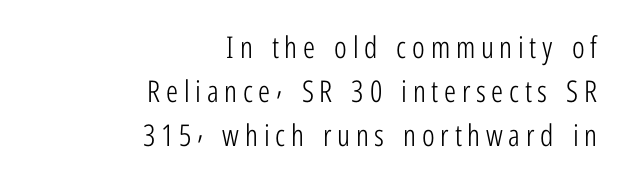
The image shows 30 px light, condensed sans-serif type, upright; set right-aligned, normal line spacing (1.46x), not underlined; low stroke contrast and a medium x-height.
